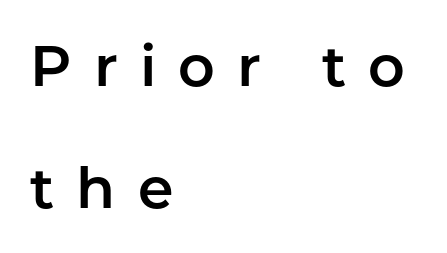
The image shows 57 px sans-serif type, upright; set left-aligned, loose line spacing (2.14x), unusually wide letter spacing (+0.39 em), not underlined; low stroke contrast and a medium x-height.
